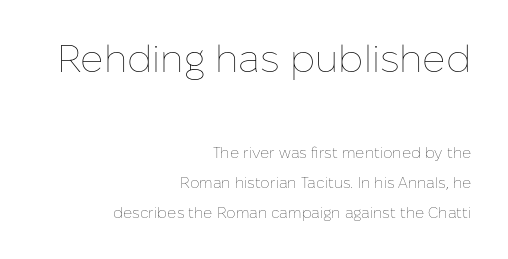
The image shows 38 px thin type, upright; set right-aligned, loose line spacing (2.01x), normal letter spacing, not underlined; the first (top) block is 2.53x larger; low stroke contrast and a medium x-height.
